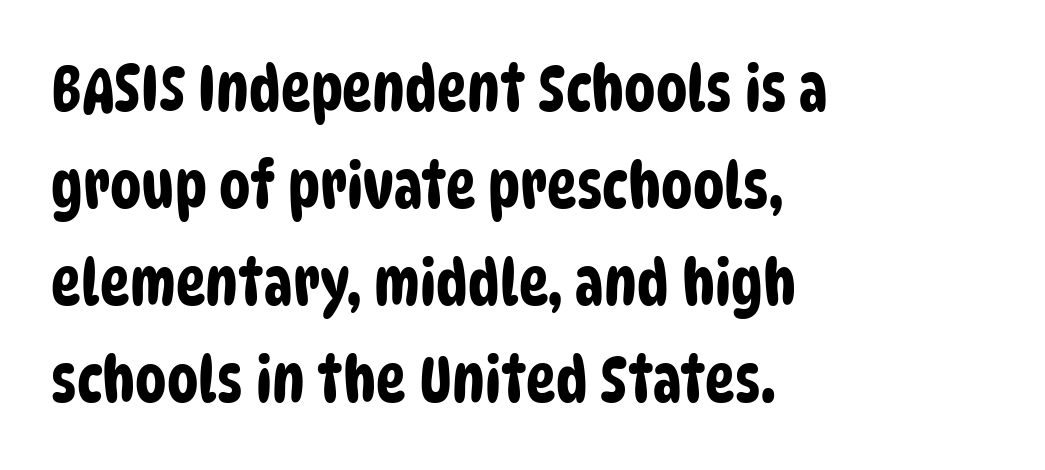
The image shows 63 px condensed sans-serif type; set left-aligned, normal line spacing (1.54x), normal letter spacing, not underlined; low stroke contrast and a large x-height.
